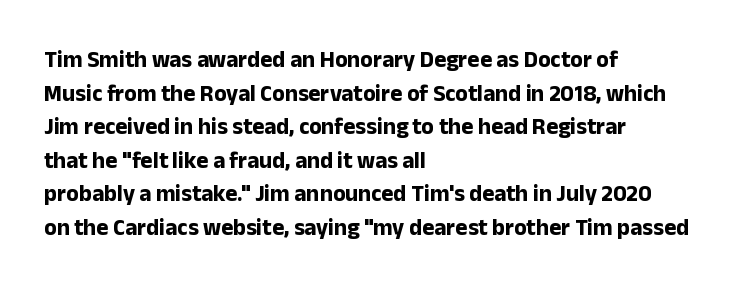
The image shows 23 px bold type, upright; set left-aligned, normal line spacing (1.46x), normal letter spacing, not underlined.
